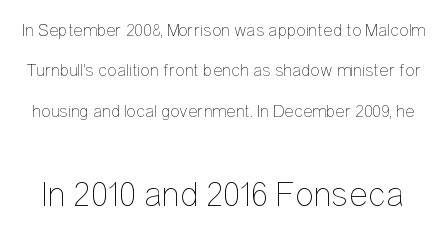
Q: Is the text bold? A: No.
Q: Is the text italic (slanted)? A: No, it is upright.
Q: Is the text underlined? A: No.
Q: Is the spacing between letters normal or unusually wide? A: Normal.
Q: Is the spacing between lines tight, normal or loose? A: Loose.
Q: Which block of text is set in a larger size, the first (top) or the second (bottom)? A: The second (bottom) one.
Q: Width (condensed, normal, or wide)? A: Condensed.
Q: Stroke contrast? A: Low.
Q: x-height? A: Medium.
Q: Monospaced? A: No.
